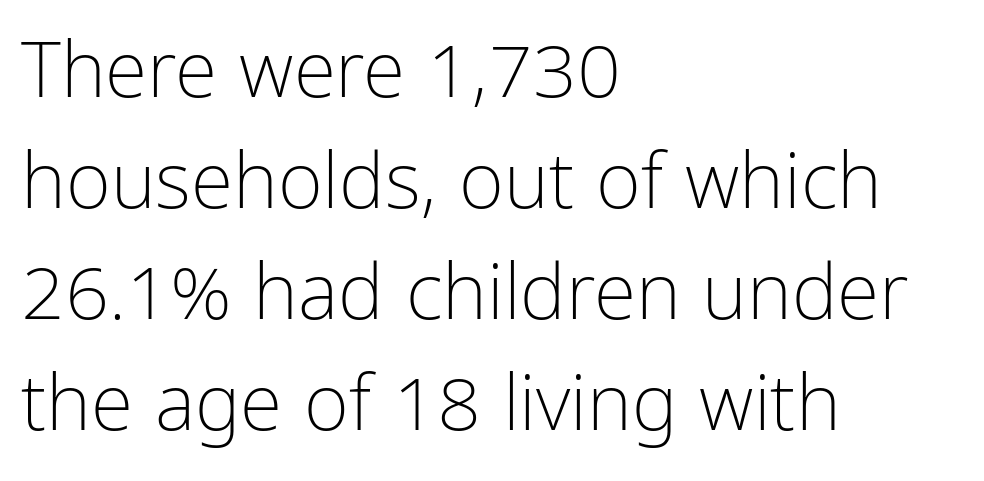
{"serif": "no", "italic": "no", "bold": "no", "weight": "light", "width": "condensed", "stroke_contrast": "low", "x_height": "medium", "monospaced": "no", "underline": "no", "align": "left", "line_spacing": "normal", "line_spacing_ratio": 1.44, "letter_spacing": "normal", "letter_spacing_em": 0.0, "glyph_px": 77}
